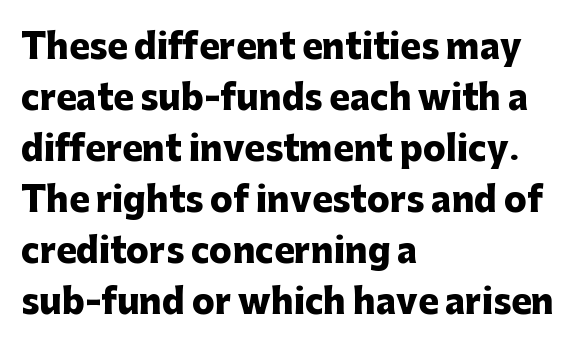
{"serif": "no", "italic": "no", "bold": "yes", "weight": "heavy", "width": "normal", "stroke_contrast": "low", "x_height": "medium", "monospaced": "no", "underline": "no", "align": "left", "line_spacing": "normal", "line_spacing_ratio": 1.5, "letter_spacing": "normal", "letter_spacing_em": 0.0, "glyph_px": 34}
